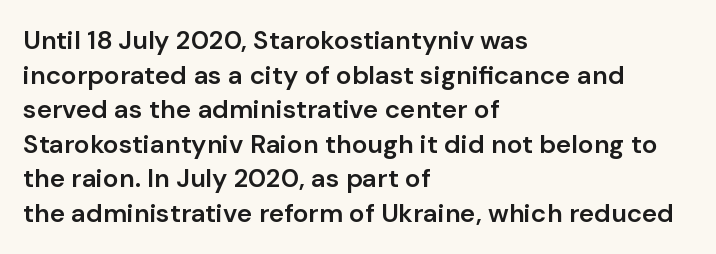
The glyphs have the mass of a demibold cut, below bold. Is the letter spacing exaggerated? No — it looks like the ordinary default. Which margin do the lines hug? The left one — the right edge is uneven. The rows are spaced the way most documents space them. Style check: upright. Has an underline been added? It has not.
